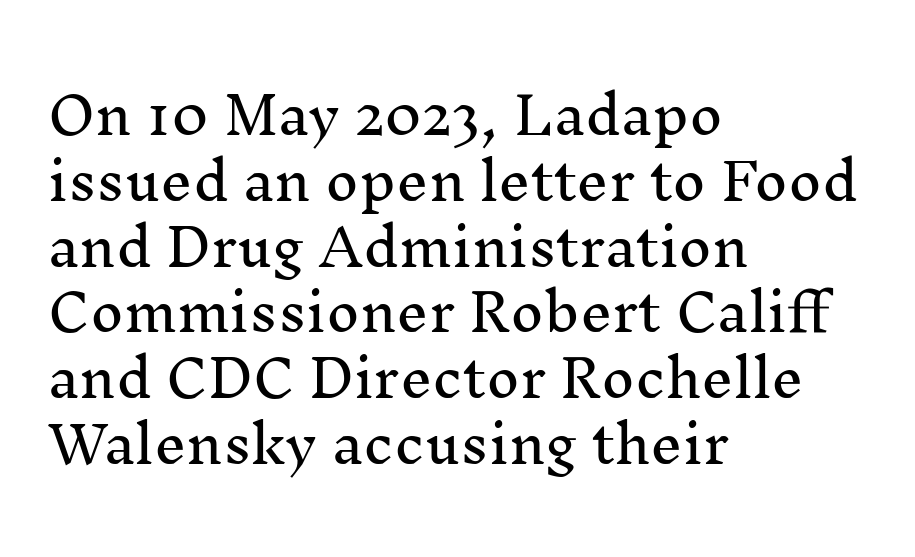
Q: Is the text italic (slanted)? A: No, it is upright.
Q: Is the typeface a serif or a sans-serif typeface? A: Serif.
Q: Is the text underlined? A: No.
Q: How is the paragraph aligned? A: Left-aligned.
Q: Is the spacing between letters normal or unusually wide? A: Normal.
Q: Is the spacing between lines tight, normal or loose? A: Normal.
Q: Width (condensed, normal, or wide)? A: Normal.
Q: Stroke contrast? A: Medium.
Q: x-height? A: Medium.
Q: Monospaced? A: No.
